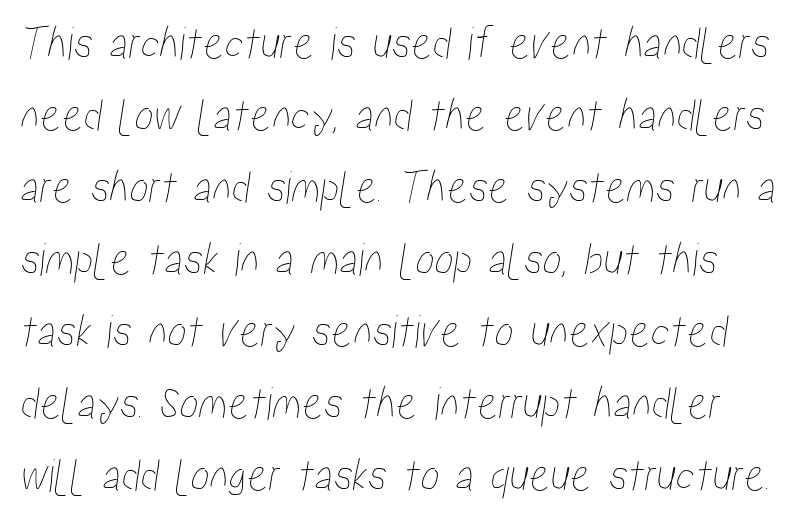
Q: Is the text underlined? A: No.
Q: Is the spacing between letters normal or unusually wide? A: Normal.
Q: Is the spacing between lines tight, normal or loose? A: Normal.
Q: Width (condensed, normal, or wide)? A: Condensed.
Q: Stroke contrast? A: Low.
Q: x-height? A: Medium.
Q: Monospaced? A: No.
